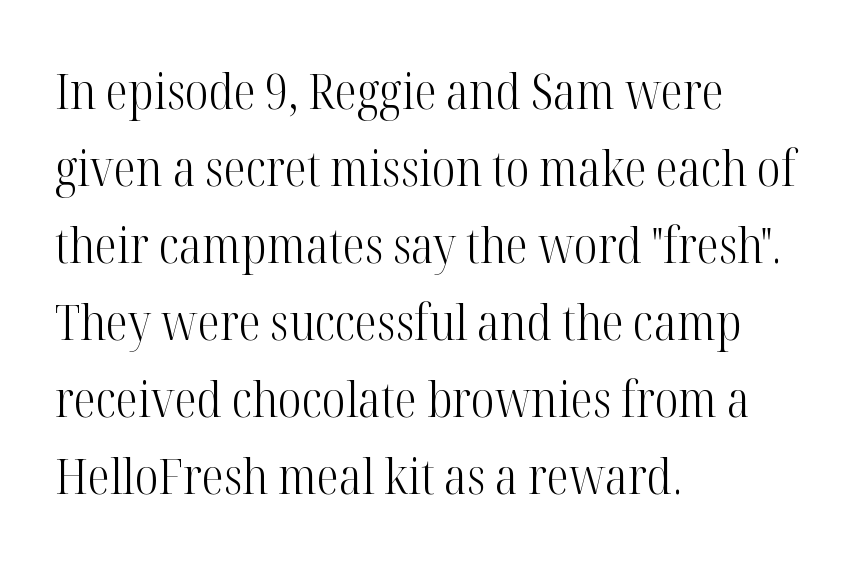
Honestly, the row spacing looks completely unremarkable. This sample is left-justified, so line endings fall wherever the words run out. Beneath every word, the page is bare. The rendering uses natural spacing where letterforms have individual widths. Little horizontal feet cap the strokes, marking this as serif type.
